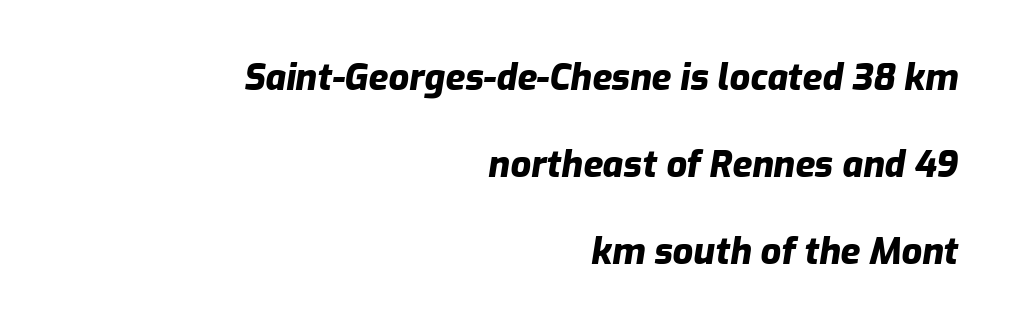
{"italic": "yes", "lean": "right", "slant_degrees": 9, "bold": "yes", "weight": "heavy", "width": "normal", "stroke_contrast": "low", "x_height": "medium", "monospaced": "no", "underline": "no", "align": "right", "line_spacing": "loose", "line_spacing_ratio": 2.41, "letter_spacing": "normal", "letter_spacing_em": 0.0, "glyph_px": 36}
